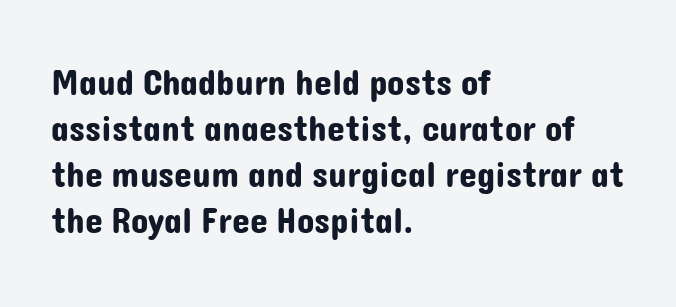
The rows are spaced the way most documents space them. No word sits above an underline. Nothing sits at the stroke ends, so this counts as sans-serif. The paragraph shown leans on its left margin. The letters sit at their default tracking, neither squeezed nor spread.
